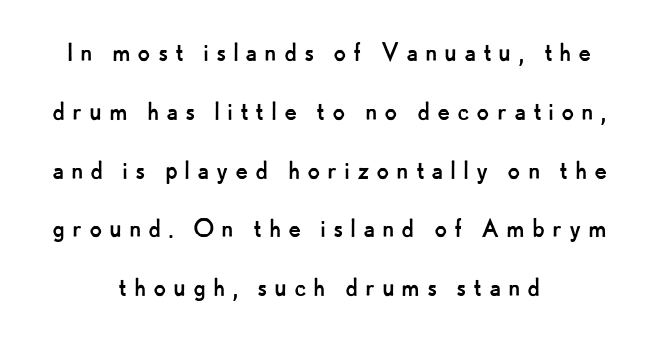
Q: Is the text bold? A: No.
Q: Is the text italic (slanted)? A: No, it is upright.
Q: Is the typeface a serif or a sans-serif typeface? A: Sans-serif.
Q: Is the text underlined? A: No.
Q: How is the paragraph aligned? A: Centered.
Q: Is the spacing between letters normal or unusually wide? A: Unusually wide.
Q: Is the spacing between lines tight, normal or loose? A: Loose.
Q: Width (condensed, normal, or wide)? A: Normal.
Q: Stroke contrast? A: Low.
Q: x-height? A: Small.
Q: Monospaced? A: No.
